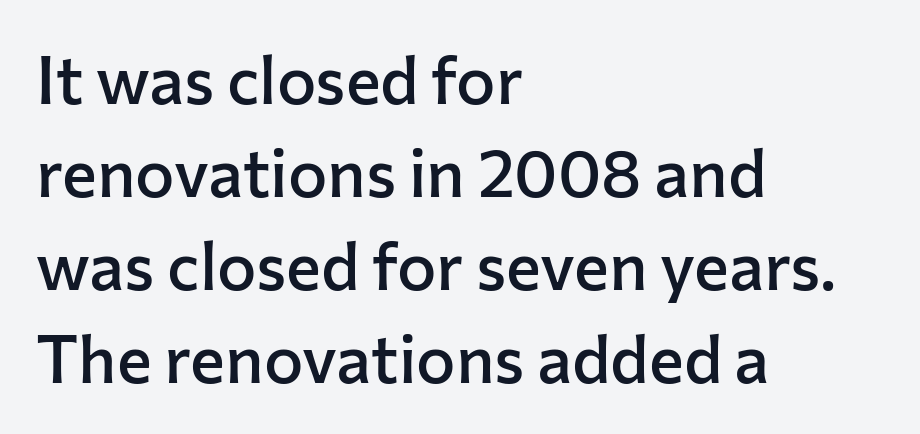
{"serif": "no", "italic": "no", "bold": "semi", "weight": "semibold", "width": "normal", "stroke_contrast": "low", "x_height": "medium", "monospaced": "no", "underline": "no", "align": "left", "line_spacing": "normal", "line_spacing_ratio": 1.41, "letter_spacing": "normal", "letter_spacing_em": 0.0, "glyph_px": 66}
